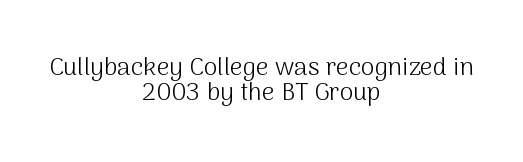
{"italic": "no", "bold": "no", "underline": "no", "align": "center", "line_spacing": "tight", "line_spacing_ratio": 0.99, "letter_spacing": "normal", "letter_spacing_em": 0.0, "glyph_px": 25}
